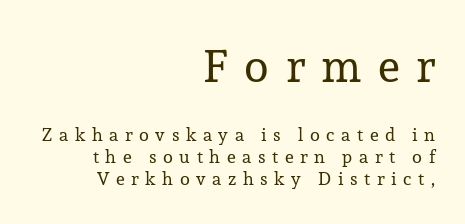
The image shows 45 px regular-weight serif type, upright; set right-aligned, line spacing 1.21x, unusually wide letter spacing (+0.37 em), not underlined; the first (top) block is 2.5x larger; low stroke contrast and a medium x-height.
